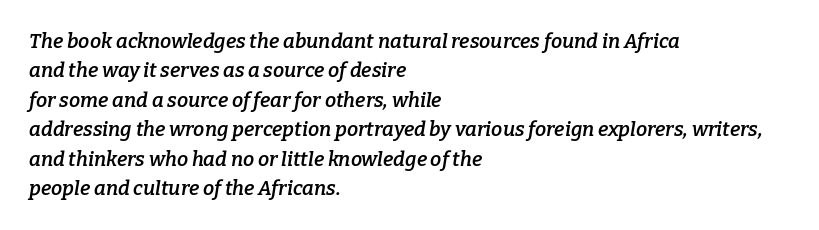
Students, observe: this is what conventionally led text looks like. Semibold letterforms, between regular and bold. The area under the type is left untouched. Is the letter spacing exaggerated? No — it looks like the ordinary default. One-word summary of the alignment: left. Quick note: italic.
